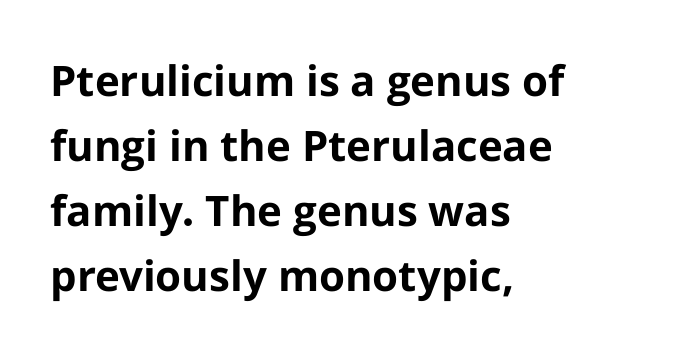
The image shows 42 px bold sans-serif type, upright; set left-aligned, normal line spacing (1.55x), normal letter spacing, not underlined; low stroke contrast and a medium x-height.
